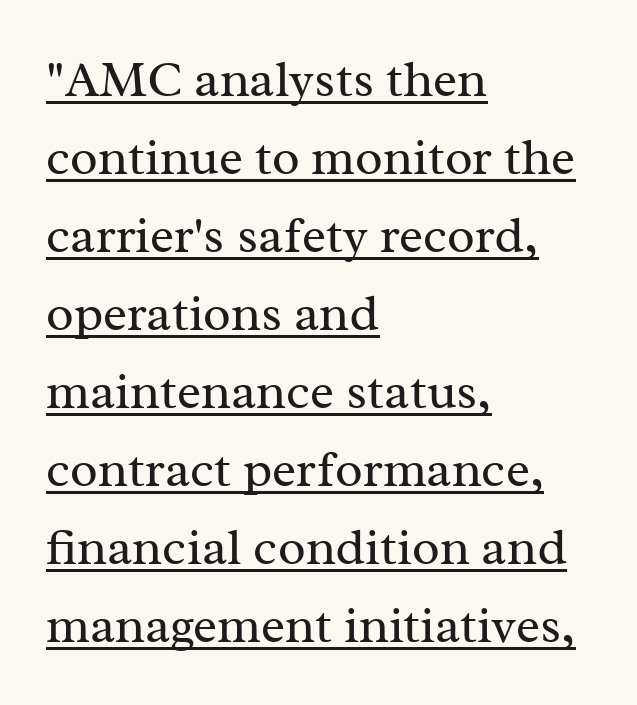
Q: Is the text bold? A: No.
Q: Is the text italic (slanted)? A: No, it is upright.
Q: Is the typeface a serif or a sans-serif typeface? A: Serif.
Q: Is the text underlined? A: Yes.
Q: How is the paragraph aligned? A: Left-aligned.
Q: Is the spacing between letters normal or unusually wide? A: Normal.
Q: Is the spacing between lines tight, normal or loose? A: Normal.
Q: Width (condensed, normal, or wide)? A: Normal.
Q: Stroke contrast? A: Medium.
Q: x-height? A: Medium.
Q: Monospaced? A: No.
